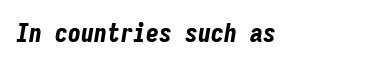
Emphasis-style slanted type is in use. The letterforms sit shoulder to shoulder at normal distance. The typesetting leans heavy: a genuine bold. Words float on clear page, feet unadorned.
